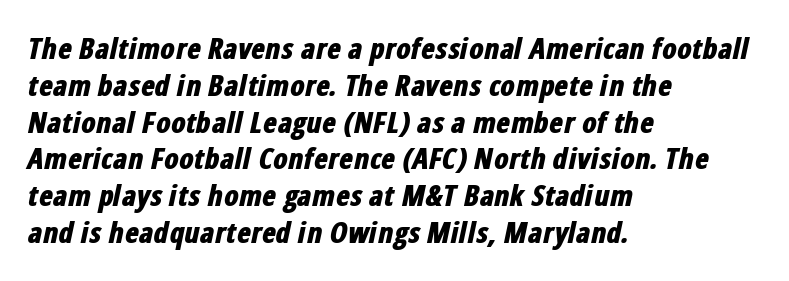
{"italic": "yes", "lean": "right", "slant_degrees": 12, "bold": "yes", "weight": "bold", "width": "condensed", "stroke_contrast": "low", "x_height": "medium", "monospaced": "no", "underline": "no", "align": "left", "line_spacing": "normal", "line_spacing_ratio": 1.27, "letter_spacing": "normal", "letter_spacing_em": 0.0, "glyph_px": 29}
